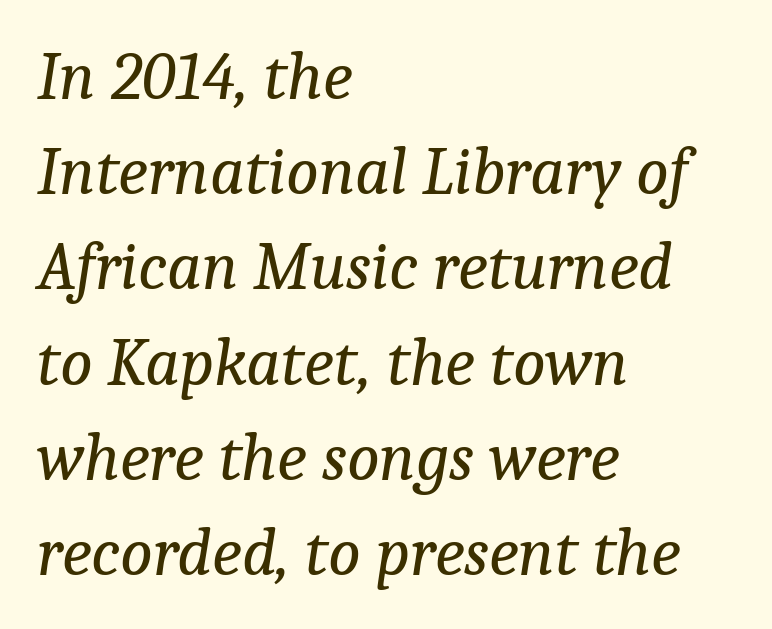
The rendering uses natural spacing where letterforms have individual widths. A quiet, ordinary-to-light weight characterises the typeface. Stroke terminals: seriffed. Letter spacing: default.
